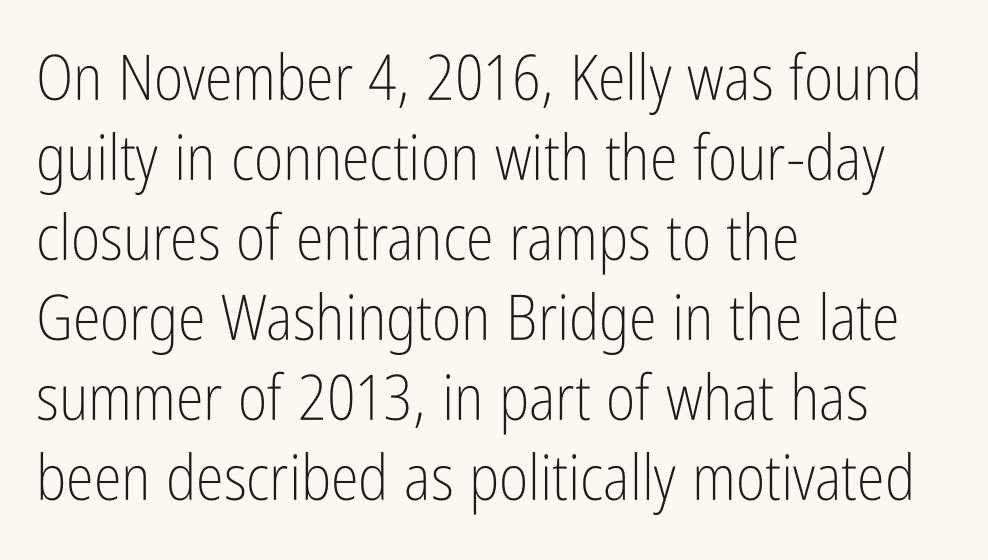
Each word holds together tightly as a unit, with standard inter-letter gaps. Unmarked baselines from the first word to the last. The face used here is proportionally spaced, like ordinary book or web type. Weight: regular or lighter.
